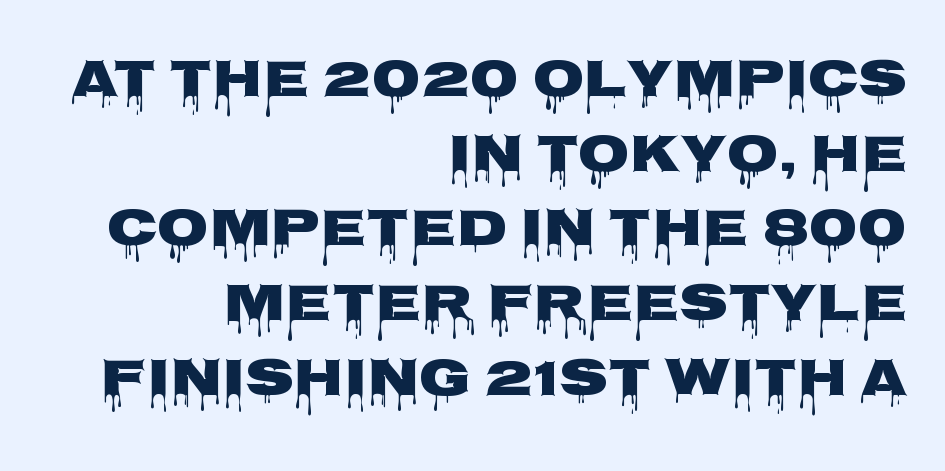
Q: Is the text bold? A: Yes.
Q: Is the text italic (slanted)? A: No, it is upright.
Q: Is the typeface a serif or a sans-serif typeface? A: Sans-serif.
Q: Is the text underlined? A: No.
Q: How is the paragraph aligned? A: Right-aligned.
Q: Is the spacing between letters normal or unusually wide? A: Normal.
Q: Is the spacing between lines tight, normal or loose? A: Normal.
Q: Width (condensed, normal, or wide)? A: Wide.
Q: Stroke contrast? A: Low.
Q: x-height? A: Large.
Q: Monospaced? A: No.
